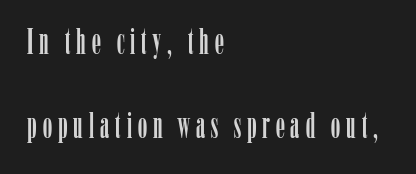
Q: Is the text italic (slanted)? A: No, it is upright.
Q: Is the typeface a serif or a sans-serif typeface? A: Serif.
Q: Is the text underlined? A: No.
Q: How is the paragraph aligned? A: Left-aligned.
Q: Is the spacing between lines tight, normal or loose? A: Loose.
Q: Width (condensed, normal, or wide)? A: Condensed.
Q: Stroke contrast? A: Low.
Q: x-height? A: Medium.
Q: Monospaced? A: No.
